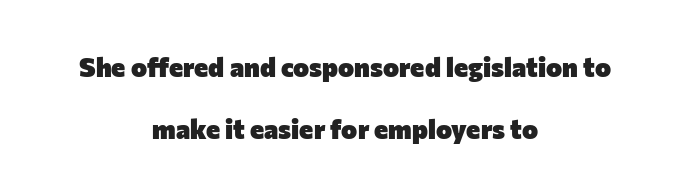
{"italic": "no", "bold": "yes", "underline": "no", "align": "center", "line_spacing": "loose", "line_spacing_ratio": 2.31, "letter_spacing": "normal", "letter_spacing_em": 0.0, "glyph_px": 27}
